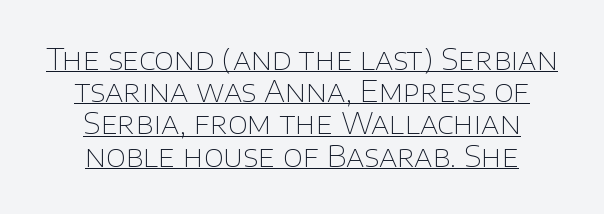
Character widths vary here, with narrow letters taking less room than wide ones. Compared with typical body copy, the letter spacing here is the same. The specimen reads as upright at a glance. Check where the strokes stop: nothing finishes them off — pure sans. The lines are packed closely together with very little leading.
